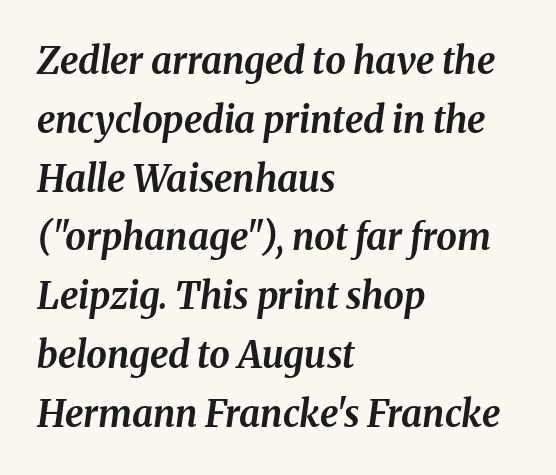
{"italic": "yes", "lean": "right", "slant_degrees": 8, "bold": "yes", "weight": "bold", "width": "normal", "stroke_contrast": "medium", "x_height": "medium", "monospaced": "no", "underline": "no", "align": "left", "line_spacing": "normal", "line_spacing_ratio": 1.59, "letter_spacing": "normal", "letter_spacing_em": 0.0, "glyph_px": 37}
